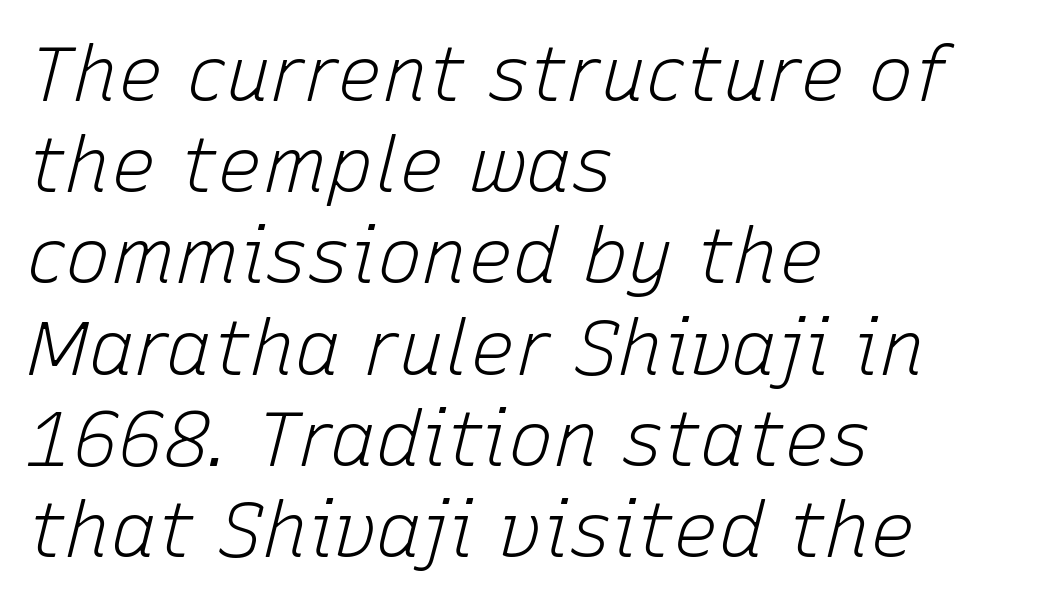
{"italic": "yes", "lean": "right", "slant_degrees": 15, "bold": "no", "weight": "light", "width": "normal", "stroke_contrast": "low", "x_height": "medium", "monospaced": "no", "underline": "no", "align": "left", "line_spacing_ratio": 1.2, "letter_spacing": "normal", "letter_spacing_em": 0.0, "glyph_px": 76}
